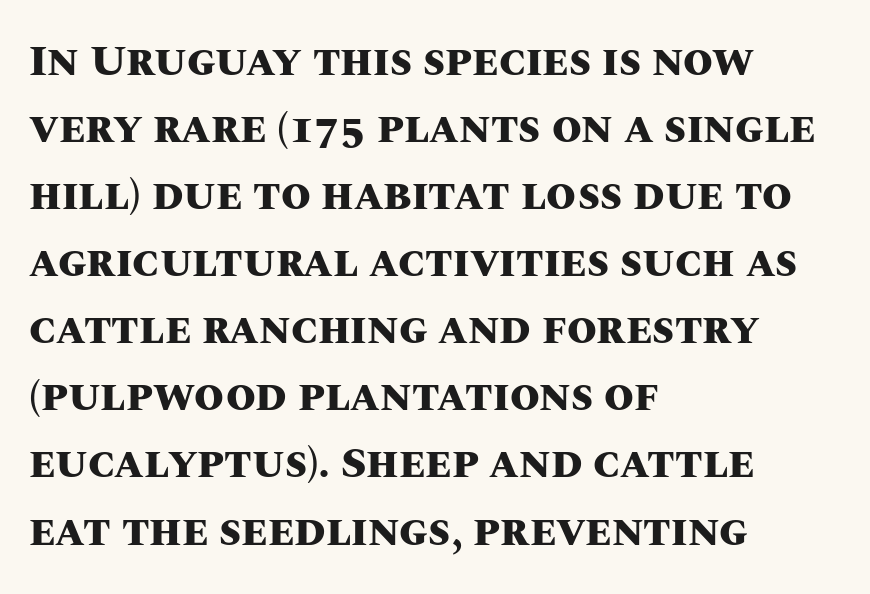
The font's upright variant was chosen for this text. Do the characters align in a grid? No, the font is proportional. As a designer I'd log this as weight 700, bold. The passage shown stacks its lines at a standard gap. In terms of letterspacing, this is plain default setting. Each row of text sits above clean, open space.
